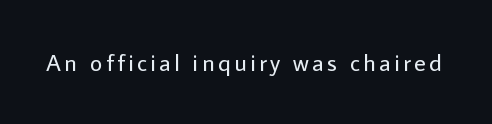
{"italic": "no", "bold": "no", "underline": "no", "glyph_px": 24}
